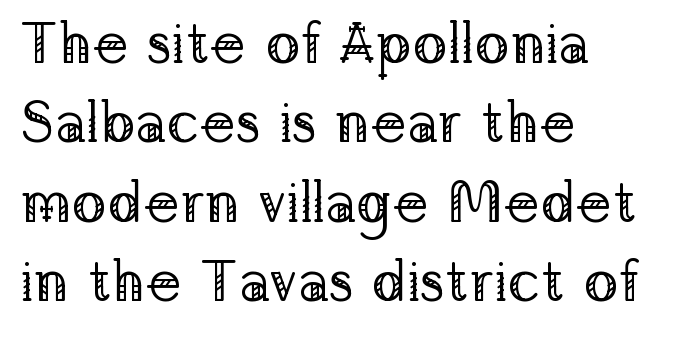
The image shows 58 px regular-weight serif type, upright; set left-aligned, normal line spacing (1.37x), normal letter spacing, not underlined; low stroke contrast and a medium x-height.
